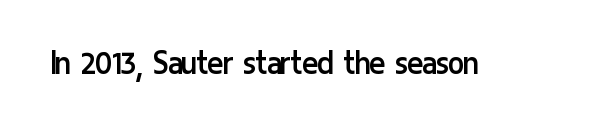
Q: Is the text bold? A: No.
Q: Is the text italic (slanted)? A: No, it is upright.
Q: Is the typeface a serif or a sans-serif typeface? A: Sans-serif.
Q: Is the text underlined? A: No.
Q: Is the spacing between letters normal or unusually wide? A: Normal.
Q: Width (condensed, normal, or wide)? A: Condensed.
Q: Stroke contrast? A: Low.
Q: x-height? A: Medium.
Q: Monospaced? A: No.
